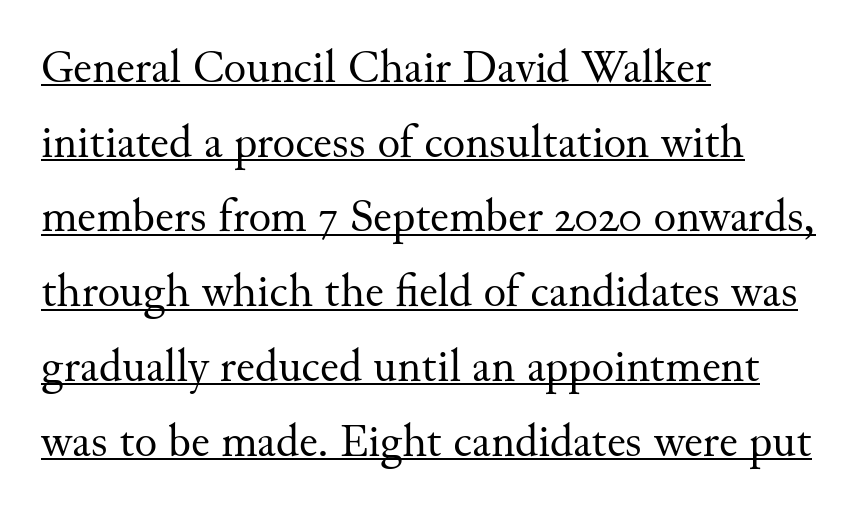
Q: Is the text bold? A: No.
Q: Is the text italic (slanted)? A: No, it is upright.
Q: Is the typeface a serif or a sans-serif typeface? A: Serif.
Q: Is the text underlined? A: Yes.
Q: How is the paragraph aligned? A: Left-aligned.
Q: Is the spacing between letters normal or unusually wide? A: Normal.
Q: Is the spacing between lines tight, normal or loose? A: Normal.
Q: Width (condensed, normal, or wide)? A: Normal.
Q: Stroke contrast? A: Medium.
Q: x-height? A: Small.
Q: Monospaced? A: No.
